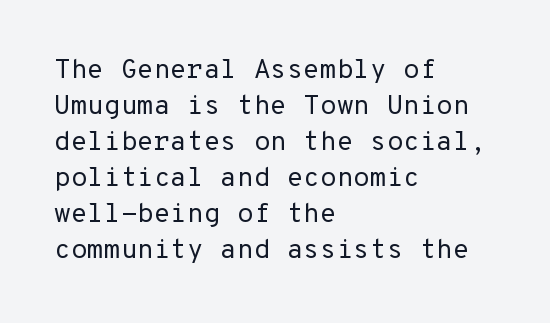
A clean baseline with only descenders dipping below it. The letters stand upright; this is a roman face. The letterforms sit shoulder to shoulder at normal distance. The compositor pushed each line to the left boundary.
